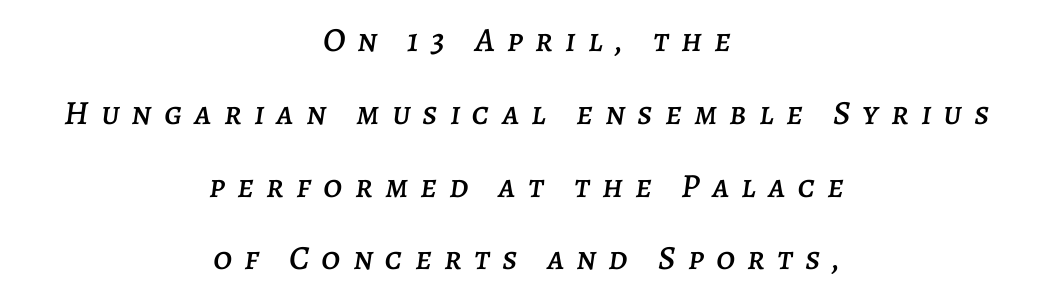
The image shows 34 px text type, italic (leaning right); set centered, loose line spacing (2.14x), unusually wide letter spacing (+0.36 em), not underlined; low stroke contrast and a large x-height.
